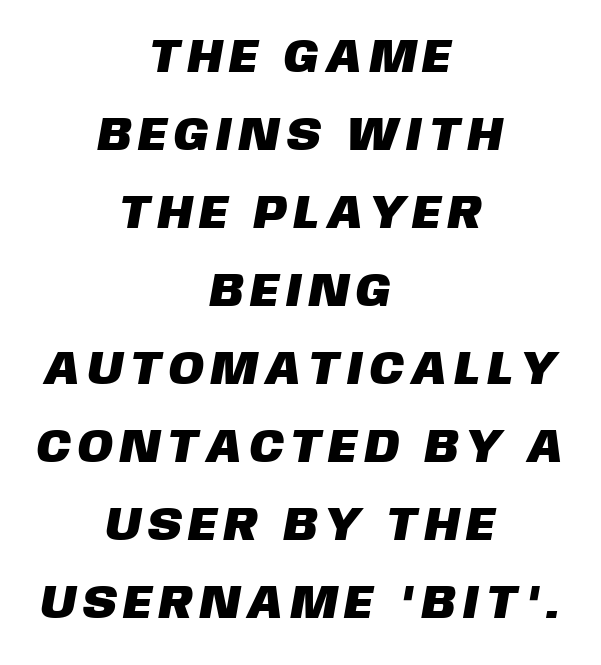
Q: Is the typeface a serif or a sans-serif typeface? A: Sans-serif.
Q: Is the text underlined? A: No.
Q: How is the paragraph aligned? A: Centered.
Q: Is the spacing between lines tight, normal or loose? A: Normal.
Q: Width (condensed, normal, or wide)? A: Normal.
Q: Stroke contrast? A: Low.
Q: x-height? A: Large.
Q: Monospaced? A: No.
